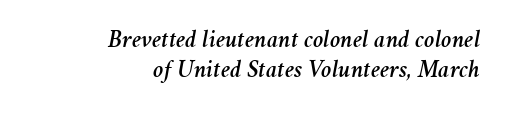
Q: Is the text italic (slanted)? A: Yes, it leans right by about 11 degrees.
Q: Is the text underlined? A: No.
Q: How is the paragraph aligned? A: Right-aligned.
Q: Is the spacing between letters normal or unusually wide? A: Normal.
